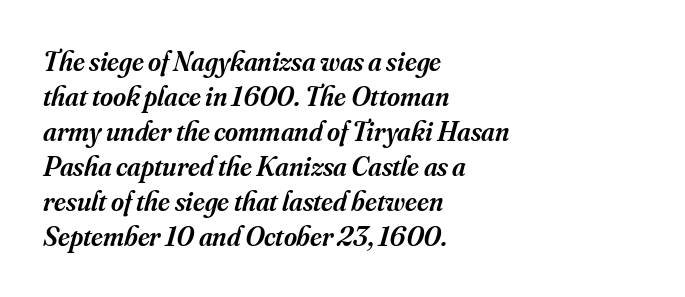
{"serif": "yes", "italic": "yes", "lean": "right", "slant_degrees": 16, "bold": "semi", "weight": "semibold", "width": "normal", "stroke_contrast": "medium", "x_height": "small", "monospaced": "no", "underline": "no", "align": "left", "line_spacing": "normal", "line_spacing_ratio": 1.25, "letter_spacing": "normal", "letter_spacing_em": 0.0, "glyph_px": 28}
